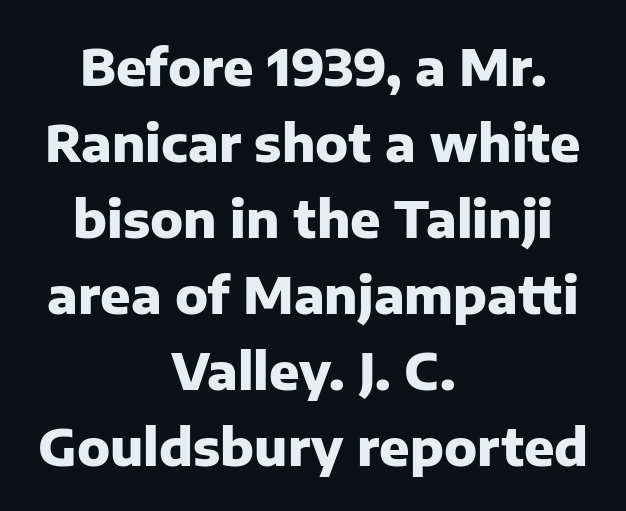
Q: Is the text bold? A: Yes.
Q: Is the text italic (slanted)? A: No, it is upright.
Q: Is the typeface a serif or a sans-serif typeface? A: Sans-serif.
Q: Is the text underlined? A: No.
Q: How is the paragraph aligned? A: Centered.
Q: Is the spacing between letters normal or unusually wide? A: Normal.
Q: Is the spacing between lines tight, normal or loose? A: Normal.
Q: Width (condensed, normal, or wide)? A: Normal.
Q: Stroke contrast? A: Low.
Q: x-height? A: Medium.
Q: Monospaced? A: No.
